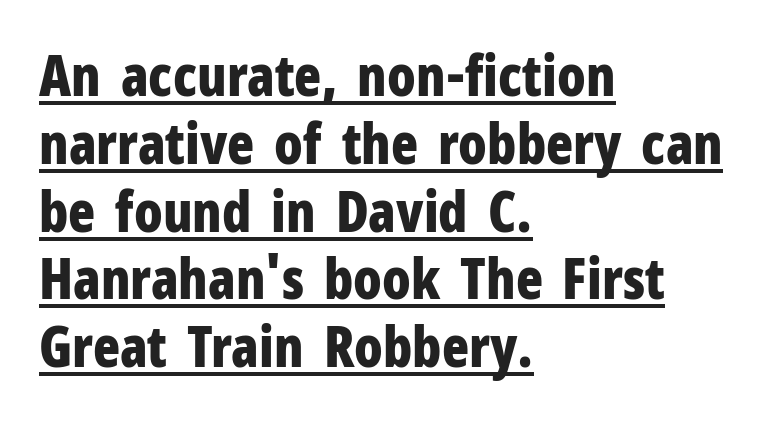
Q: Is the text bold? A: Yes.
Q: Is the text italic (slanted)? A: No, it is upright.
Q: Is the typeface a serif or a sans-serif typeface? A: Sans-serif.
Q: Is the text underlined? A: Yes.
Q: How is the paragraph aligned? A: Left-aligned.
Q: Is the spacing between letters normal or unusually wide? A: Normal.
Q: Width (condensed, normal, or wide)? A: Condensed.
Q: Stroke contrast? A: Low.
Q: x-height? A: Medium.
Q: Monospaced? A: No.
